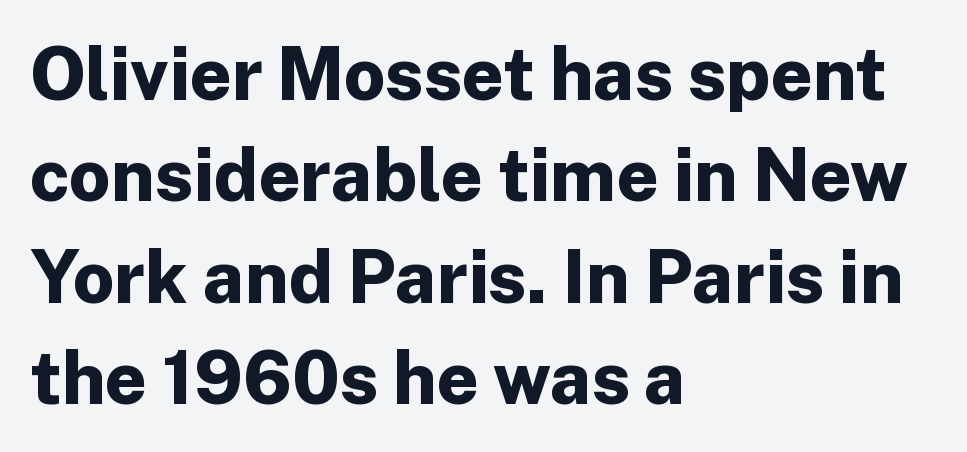
The image shows 73 px bold sans-serif type, upright; set left-aligned, normal line spacing (1.39x), normal letter spacing, not underlined; low stroke contrast and a medium x-height.
